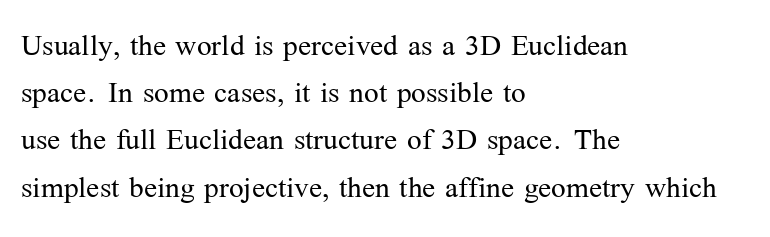
Q: Is the text bold? A: No.
Q: Is the text italic (slanted)? A: No, it is upright.
Q: Is the typeface a serif or a sans-serif typeface? A: Serif.
Q: Is the text underlined? A: No.
Q: How is the paragraph aligned? A: Left-aligned.
Q: Is the spacing between letters normal or unusually wide? A: Normal.
Q: Width (condensed, normal, or wide)? A: Normal.
Q: Stroke contrast? A: Medium.
Q: x-height? A: Medium.
Q: Monospaced? A: No.
